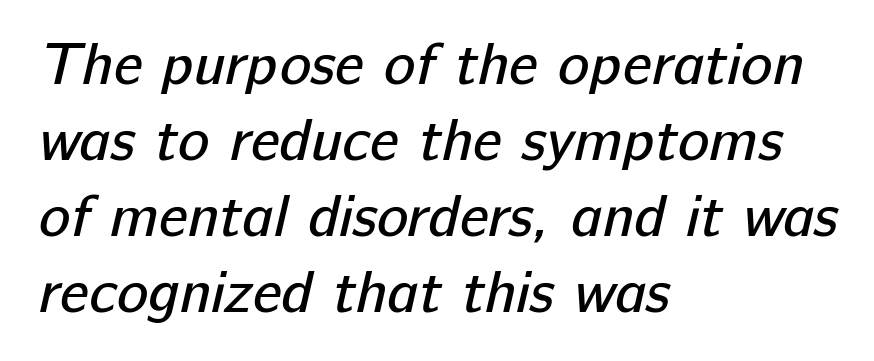
The glyphs in this specimen are sans serif. Heft: none added — not bold. Underline: absent. Horizontal alignment here is leftward, the default for most running prose.
